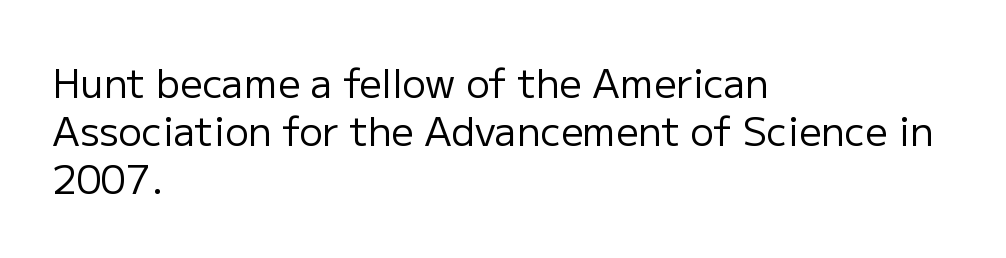
The rendering uses natural spacing where letterforms have individual widths. Compared with a typical body face, this is equally light or lighter still. The gap between lines stays unmarked. Each word holds together tightly as a unit, with standard inter-letter gaps. These lines stack with their left ends in a neat column.
